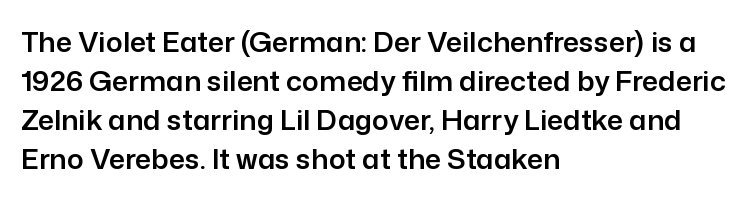
The specimen omits any rule beneath the text block's lines. The letters advance in unequal steps, a hallmark of proportional type. Between one letter and the next there's only the usual sliver of space. This is sans-serif lettering, the kind often seen on screens and signage. Horizontally, the lines are justified to the leading edge only. Posture: vertical.
